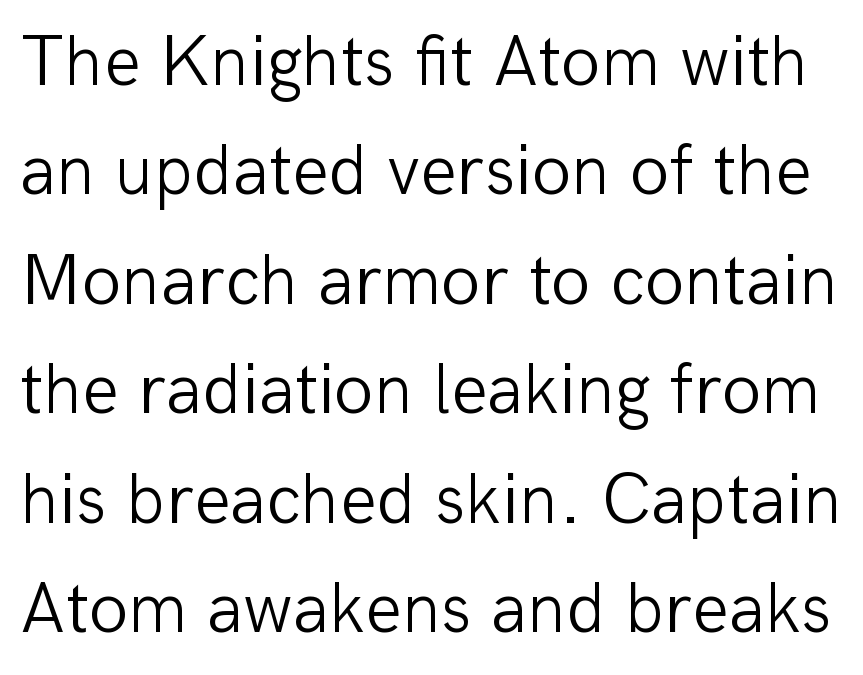
The rendering uses natural spacing where letterforms have individual widths. Summary of weight: not heavy and not bold. A roman cut, with each character standing at attention. This sample uses plain, unmodified letter spacing. What kind of face is this? One without serifs — a sans. Interline gaps are of average width in this sample.
